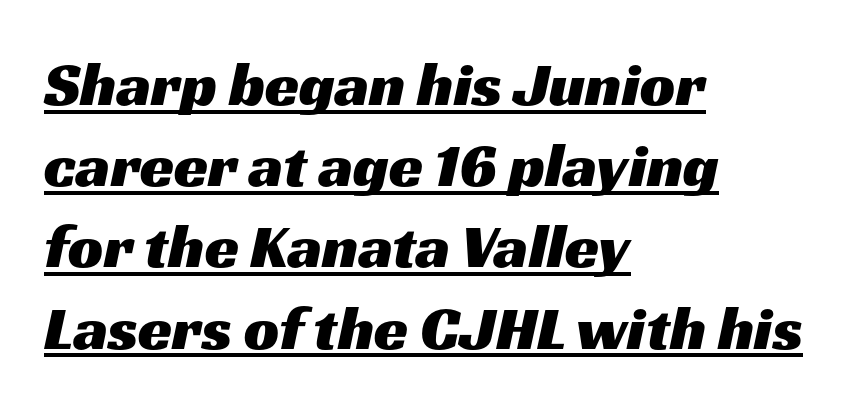
I'd call this a sans setting — the letters go barefoot. The line-height multiplier appears to be the usual default. The typesetter has applied underlining to the passage shown. Character widths vary here, with narrow letters taking less room than wide ones. Line starts are locked; line ends wander. Tracking value appears to be zero — textbook default spacing.
